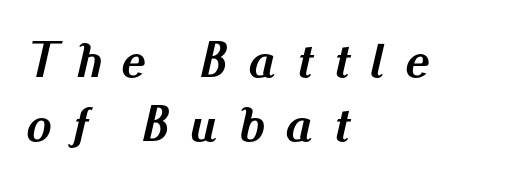
{"italic": "yes", "lean": "right", "slant_degrees": 13, "bold": "yes", "weight": "semibold", "width": "normal", "stroke_contrast": "medium", "x_height": "small", "monospaced": "no", "underline": "no", "align": "left", "line_spacing": "normal", "line_spacing_ratio": 1.25, "letter_spacing": "wide", "letter_spacing_em": 0.4, "glyph_px": 51}
